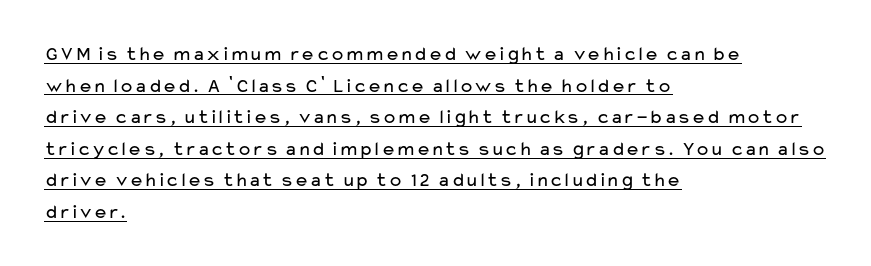
Q: Is the text bold? A: No.
Q: Is the text italic (slanted)? A: No, it is upright.
Q: Is the text underlined? A: Yes.
Q: How is the paragraph aligned? A: Left-aligned.
Q: Is the spacing between letters normal or unusually wide? A: Normal.
Q: Is the spacing between lines tight, normal or loose? A: Normal.
